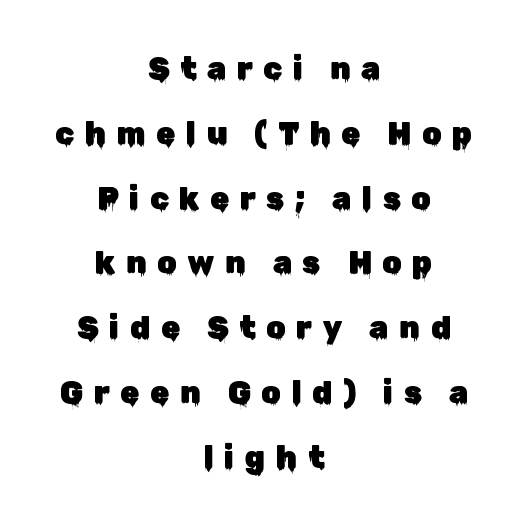
Q: Is the text italic (slanted)? A: No, it is upright.
Q: Is the typeface a serif or a sans-serif typeface? A: Sans-serif.
Q: Is the text underlined? A: No.
Q: How is the paragraph aligned? A: Centered.
Q: Is the spacing between letters normal or unusually wide? A: Unusually wide.
Q: Is the spacing between lines tight, normal or loose? A: Loose.
Q: Width (condensed, normal, or wide)? A: Normal.
Q: Stroke contrast? A: Low.
Q: x-height? A: Medium.
Q: Monospaced? A: No.
